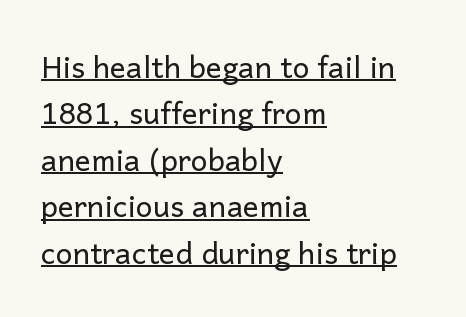
{"serif": "no", "italic": "no", "bold": "no", "weight": "regular", "width": "normal", "stroke_contrast": "low", "x_height": "medium", "monospaced": "no", "underline": "yes", "align": "left", "line_spacing": "normal", "line_spacing_ratio": 1.55, "letter_spacing": "normal", "letter_spacing_em": 0.0, "glyph_px": 30}
